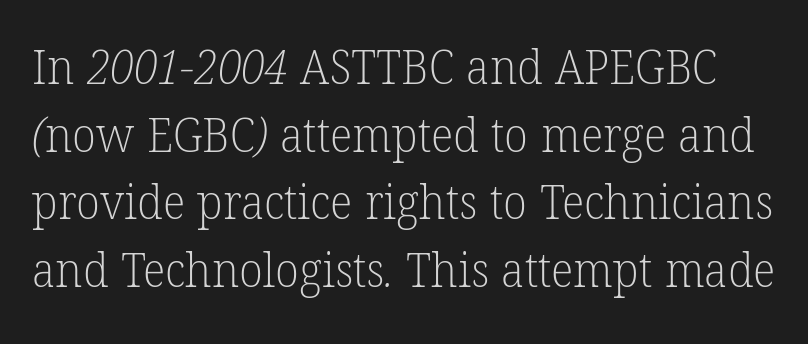
The image shows 48 px light serif type; set normal line spacing (1.41x), normal letter spacing, not underlined; low stroke contrast and a medium x-height.
